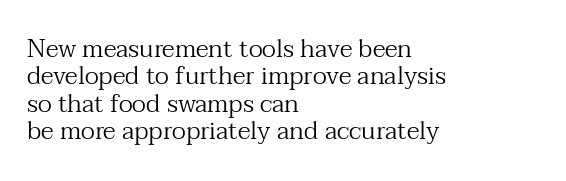
{"italic": "no", "bold": "no", "underline": "no", "align": "left", "line_spacing": "tight", "line_spacing_ratio": 1.1, "letter_spacing": "normal", "letter_spacing_em": 0.0, "glyph_px": 25}
